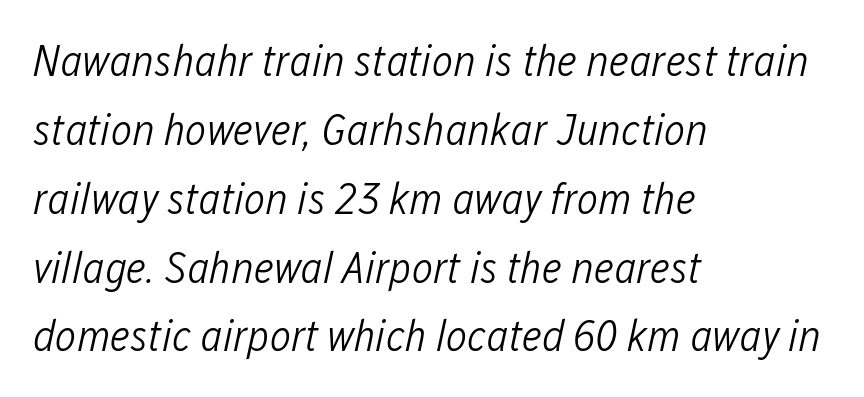
The image shows 45 px light, condensed type, italic (leaning right); set left-aligned, normal line spacing (1.53x), normal letter spacing, not underlined; low stroke contrast and a medium x-height.
